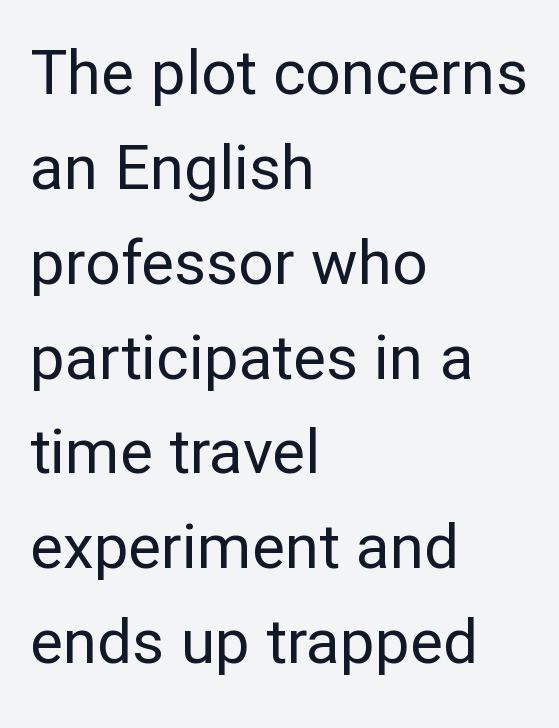
{"serif": "no", "italic": "no", "bold": "no", "weight": "regular", "width": "normal", "stroke_contrast": "low", "x_height": "medium", "monospaced": "no", "underline": "no", "align": "left", "line_spacing": "normal", "line_spacing_ratio": 1.53, "letter_spacing": "normal", "letter_spacing_em": 0.0, "glyph_px": 62}
